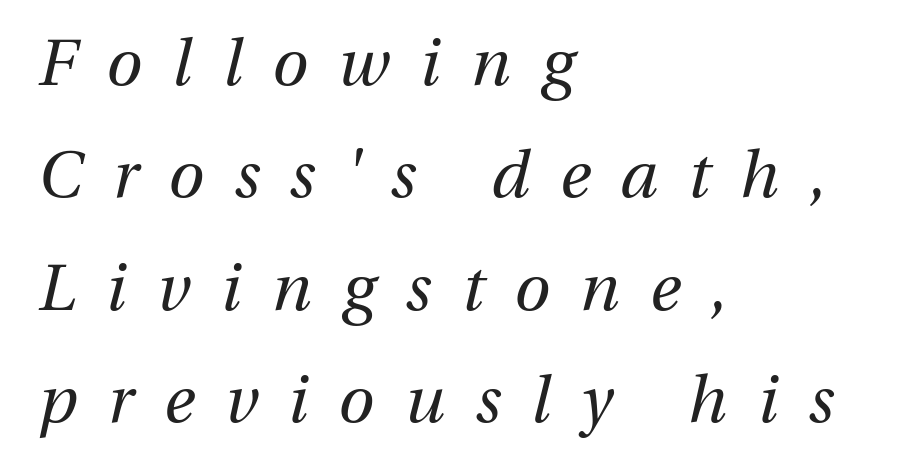
{"italic": "yes", "lean": "right", "slant_degrees": 13, "bold": "no", "weight": "regular", "width": "normal", "stroke_contrast": "medium", "x_height": "medium", "monospaced": "no", "underline": "no", "align": "left", "line_spacing_ratio": 1.73, "letter_spacing": "wide", "letter_spacing_em": 0.47, "glyph_px": 65}
